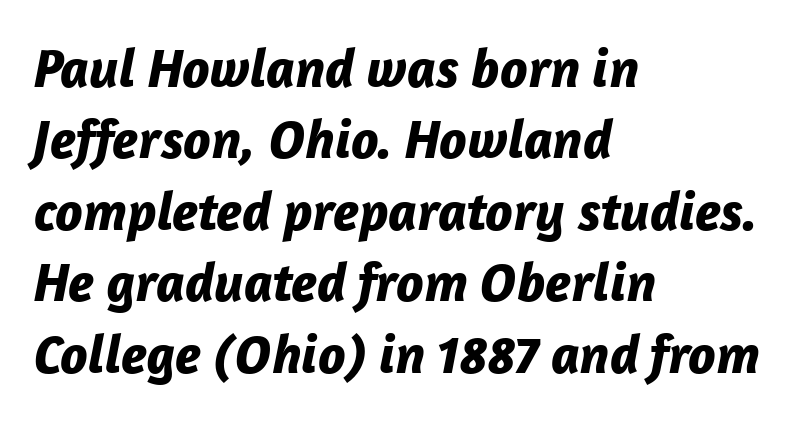
{"italic": "yes", "lean": "right", "slant_degrees": 12, "bold": "yes", "weight": "bold", "width": "normal", "stroke_contrast": "low", "x_height": "medium", "monospaced": "no", "underline": "no", "align": "left", "line_spacing": "normal", "line_spacing_ratio": 1.3, "letter_spacing": "normal", "letter_spacing_em": 0.0, "glyph_px": 55}
